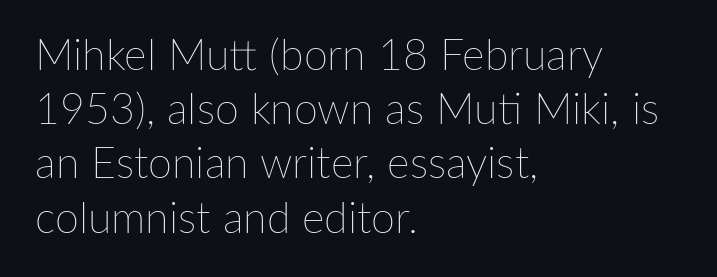
{"italic": "no", "bold": "no", "weight": "thin", "width": "normal", "stroke_contrast": "low", "x_height": "medium", "monospaced": "no", "underline": "no", "align": "left", "line_spacing": "normal", "line_spacing_ratio": 1.26, "letter_spacing": "normal", "letter_spacing_em": 0.0, "glyph_px": 43}
